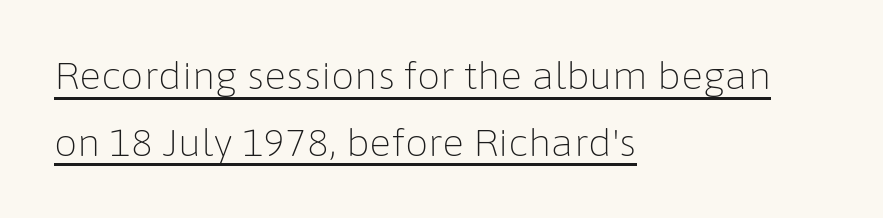
Q: Is the text bold? A: No.
Q: Is the text italic (slanted)? A: No, it is upright.
Q: Is the typeface a serif or a sans-serif typeface? A: Sans-serif.
Q: Is the text underlined? A: Yes.
Q: How is the paragraph aligned? A: Left-aligned.
Q: Is the spacing between letters normal or unusually wide? A: Normal.
Q: Width (condensed, normal, or wide)? A: Normal.
Q: Stroke contrast? A: Low.
Q: x-height? A: Medium.
Q: Monospaced? A: No.
